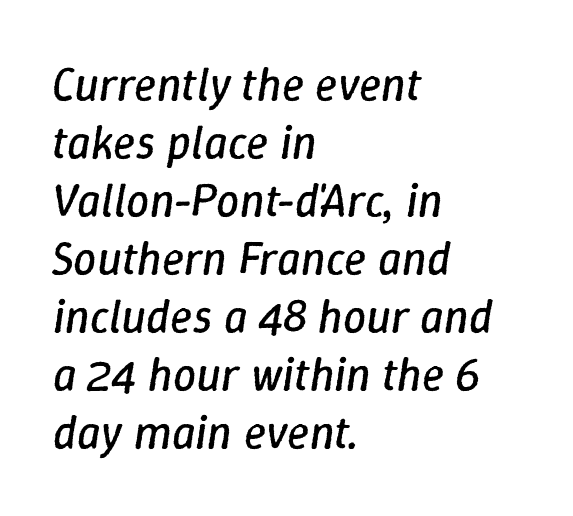
Q: Is the text bold? A: No.
Q: Is the text italic (slanted)? A: Yes, it leans right by about 9 degrees.
Q: Is the text underlined? A: No.
Q: How is the paragraph aligned? A: Left-aligned.
Q: Is the spacing between letters normal or unusually wide? A: Normal.
Q: Is the spacing between lines tight, normal or loose? A: Normal.
Q: Width (condensed, normal, or wide)? A: Normal.
Q: Stroke contrast? A: Low.
Q: x-height? A: Medium.
Q: Monospaced? A: No.
